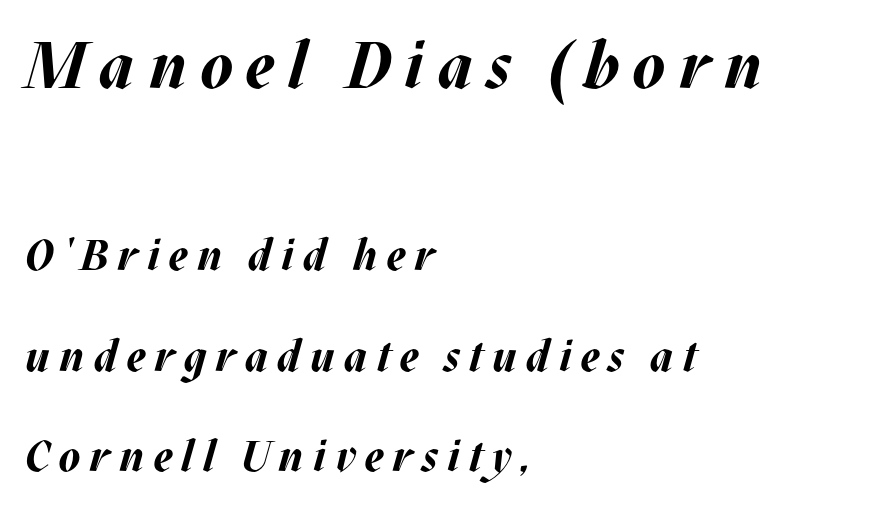
Tracking value appears strongly positive — letters spread wide. The lettering tilts uniformly, giving the passage an italic look. These lines are rendered in a variable-pitch font. This sample trades compactness for vertical openness between lines. If you drew a ruler down the left edge, every line would touch it.
